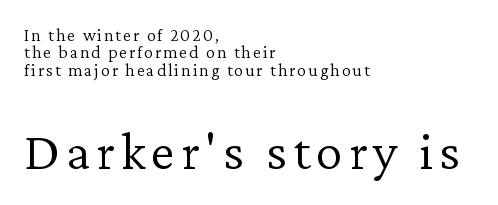
The image shows 54 px light serif type, upright; set left-aligned, tight line spacing (0.97x), not underlined; the second (bottom) block is 3.0x larger; low stroke contrast and a medium x-height.
